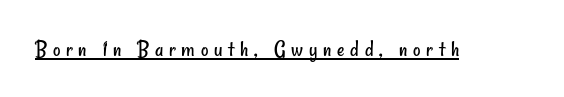
{"bold": "no", "underline": "yes", "letter_spacing": "wide", "letter_spacing_em": 0.25, "glyph_px": 23}
